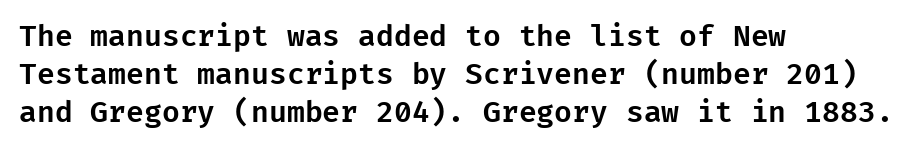
The image shows 29 px sans-serif type, upright; set left-aligned, normal line spacing (1.31x), normal letter spacing, not underlined; low stroke contrast and a medium x-height.
